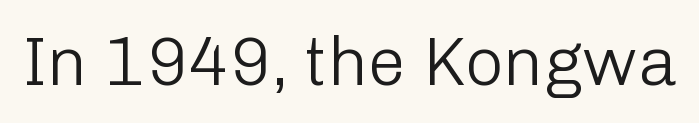
{"serif": "no", "italic": "no", "bold": "no", "weight": "light", "width": "normal", "stroke_contrast": "low", "x_height": "medium", "monospaced": "no", "underline": "no", "letter_spacing": "normal", "letter_spacing_em": 0.0, "glyph_px": 68}
